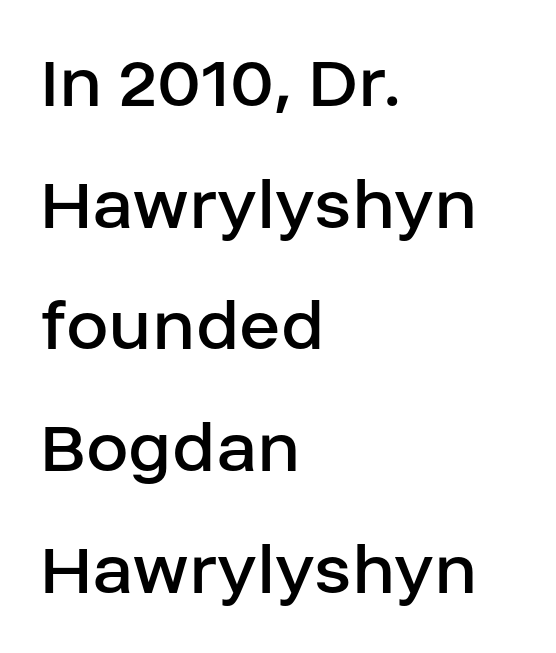
Q: Is the text bold? A: No.
Q: Is the text italic (slanted)? A: No, it is upright.
Q: Is the typeface a serif or a sans-serif typeface? A: Sans-serif.
Q: Is the text underlined? A: No.
Q: How is the paragraph aligned? A: Left-aligned.
Q: Is the spacing between letters normal or unusually wide? A: Normal.
Q: Is the spacing between lines tight, normal or loose? A: Normal.
Q: Width (condensed, normal, or wide)? A: Normal.
Q: Stroke contrast? A: Low.
Q: x-height? A: Large.
Q: Monospaced? A: No.
